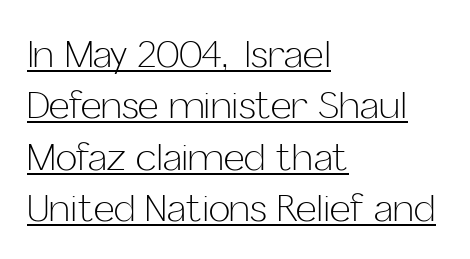
The image shows 36 px light sans-serif type, upright; set left-aligned, normal line spacing (1.43x), normal letter spacing, underlined; low stroke contrast and a medium x-height.
